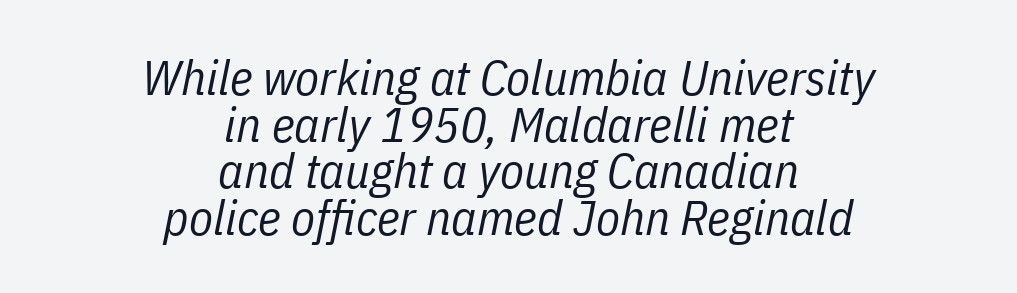
Q: Is the text bold? A: No.
Q: Is the text italic (slanted)? A: Yes, it leans right by about 11 degrees.
Q: Is the text underlined? A: No.
Q: How is the paragraph aligned? A: Centered.
Q: Is the spacing between letters normal or unusually wide? A: Normal.
Q: Is the spacing between lines tight, normal or loose? A: Tight.
Q: Width (condensed, normal, or wide)? A: Condensed.
Q: Stroke contrast? A: Low.
Q: x-height? A: Medium.
Q: Monospaced? A: No.
